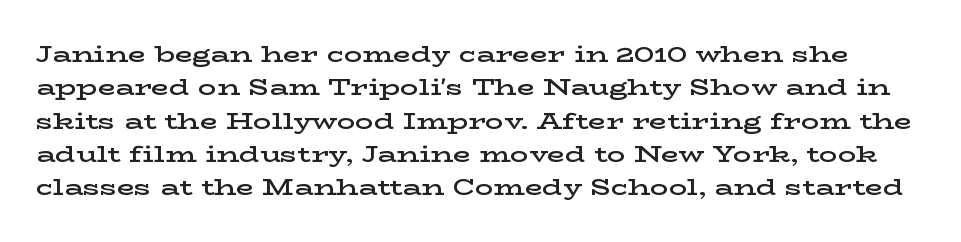
The image shows 23 px text type, upright; set normal line spacing (1.45x), normal letter spacing, not underlined.
